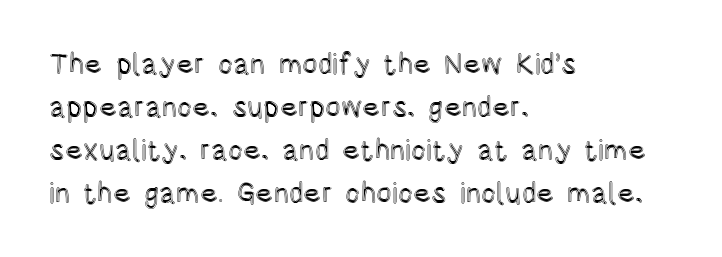
The image shows 29 px condensed type, upright; set left-aligned, normal line spacing (1.48x), normal letter spacing, not underlined; a large x-height.
